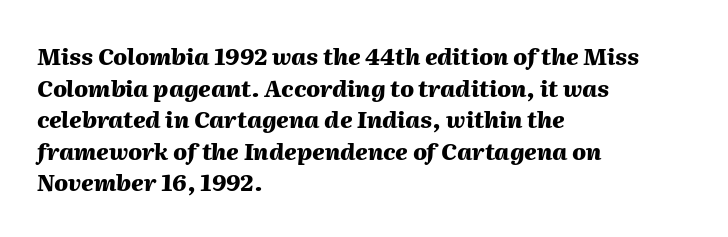
The image shows 23 px bold type, italic (leaning right); set left-aligned, normal line spacing (1.37x), normal letter spacing, not underlined.
